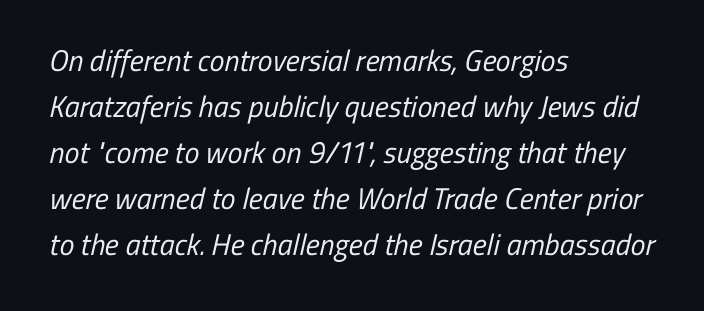
Q: Is the text bold? A: No.
Q: Is the typeface a serif or a sans-serif typeface? A: Sans-serif.
Q: Is the text underlined? A: No.
Q: How is the paragraph aligned? A: Left-aligned.
Q: Is the spacing between letters normal or unusually wide? A: Normal.
Q: Is the spacing between lines tight, normal or loose? A: Normal.
Q: Width (condensed, normal, or wide)? A: Condensed.
Q: Stroke contrast? A: Low.
Q: x-height? A: Medium.
Q: Monospaced? A: No.
